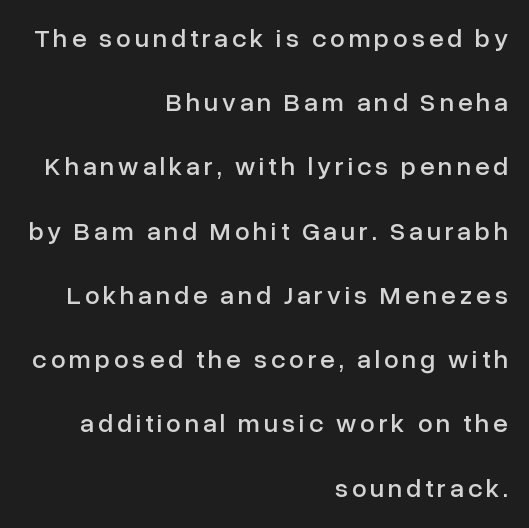
Q: Is the text italic (slanted)? A: No, it is upright.
Q: Is the text underlined? A: No.
Q: How is the paragraph aligned? A: Right-aligned.
Q: Is the spacing between lines tight, normal or loose? A: Loose.
